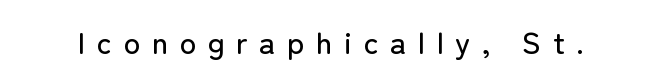
The image shows 31 px sans-serif type, upright; set unusually wide letter spacing (+0.37 em), not underlined; low stroke contrast and a medium x-height.
